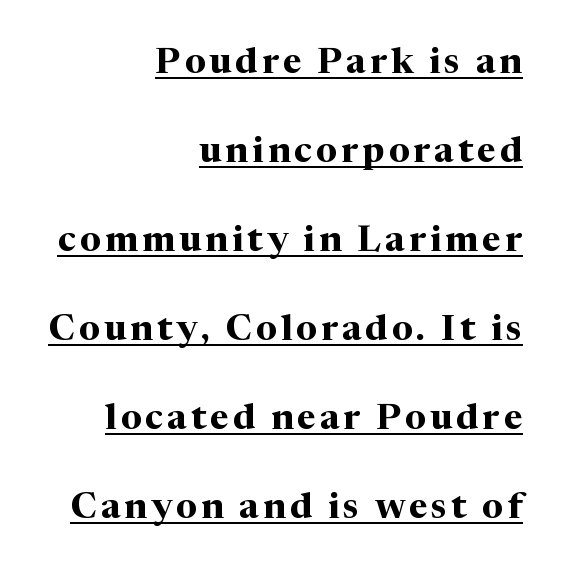
Q: Is the text bold? A: Yes.
Q: Is the text italic (slanted)? A: No, it is upright.
Q: Is the typeface a serif or a sans-serif typeface? A: Serif.
Q: Is the text underlined? A: Yes.
Q: How is the paragraph aligned? A: Right-aligned.
Q: Is the spacing between lines tight, normal or loose? A: Loose.
Q: Width (condensed, normal, or wide)? A: Normal.
Q: Stroke contrast? A: Medium.
Q: x-height? A: Medium.
Q: Monospaced? A: No.
